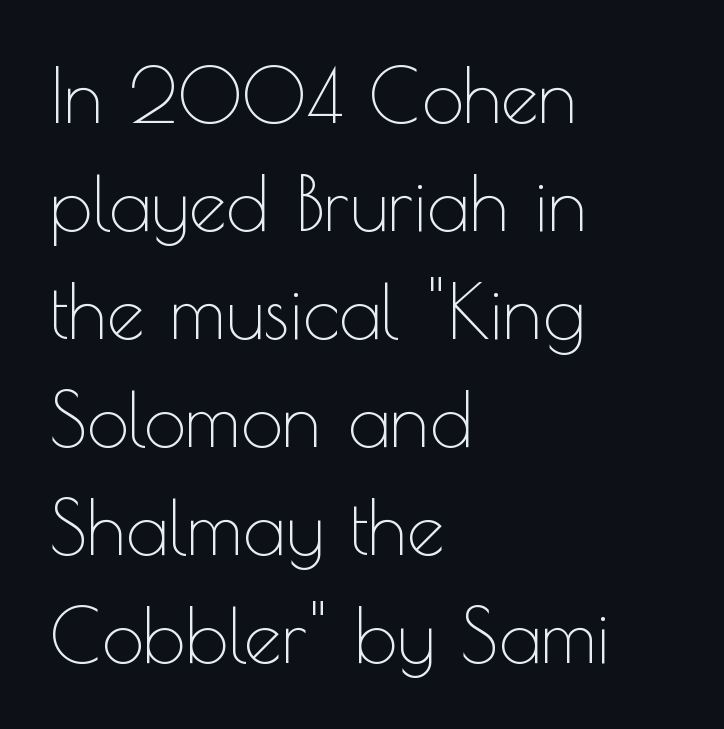
Q: Is the text bold? A: No.
Q: Is the text italic (slanted)? A: No, it is upright.
Q: Is the typeface a serif or a sans-serif typeface? A: Sans-serif.
Q: Is the text underlined? A: No.
Q: How is the paragraph aligned? A: Left-aligned.
Q: Is the spacing between letters normal or unusually wide? A: Normal.
Q: Is the spacing between lines tight, normal or loose? A: Normal.
Q: Width (condensed, normal, or wide)? A: Normal.
Q: x-height? A: Small.
Q: Monospaced? A: No.
